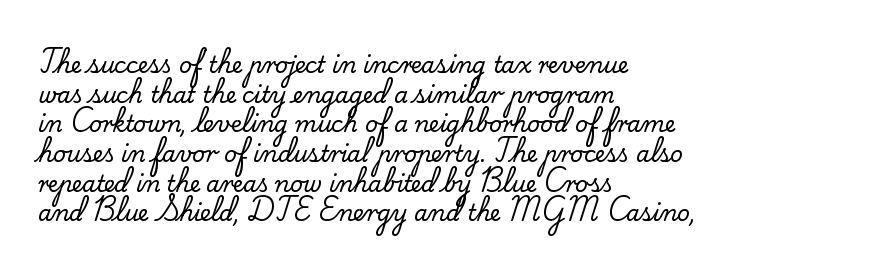
Q: Is the text italic (slanted)? A: Yes.
Q: Is the text underlined? A: No.
Q: How is the paragraph aligned? A: Left-aligned.
Q: Is the spacing between letters normal or unusually wide? A: Normal.
Q: Is the spacing between lines tight, normal or loose? A: Normal.
